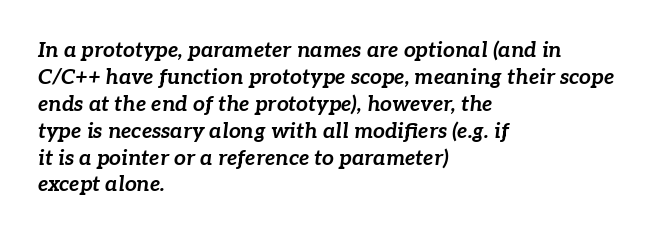
{"italic": "yes", "lean": "right", "slant_degrees": 7, "bold": "yes", "underline": "no", "align": "left", "line_spacing": "normal", "line_spacing_ratio": 1.28, "letter_spacing": "normal", "letter_spacing_em": 0.0, "glyph_px": 21}
